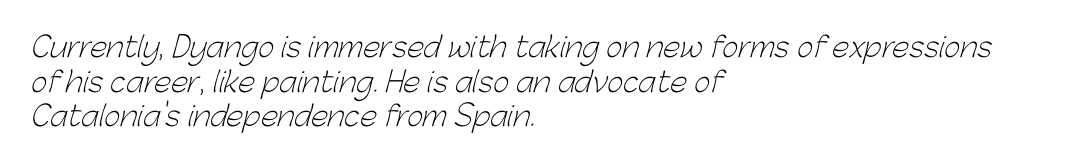
Q: Is the text bold? A: No.
Q: Is the typeface a serif or a sans-serif typeface? A: Sans-serif.
Q: Is the text underlined? A: No.
Q: How is the paragraph aligned? A: Left-aligned.
Q: Is the spacing between letters normal or unusually wide? A: Normal.
Q: Width (condensed, normal, or wide)? A: Normal.
Q: Stroke contrast? A: Low.
Q: x-height? A: Medium.
Q: Monospaced? A: No.
